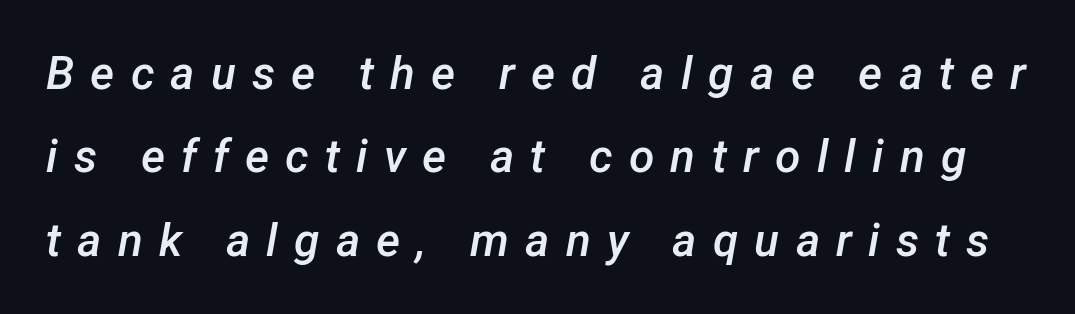
Does the weight exceed regular? Yes, but only to semibold. Unmarked baselines from the first word to the last. Is the letter spacing exaggerated? Yes — the characters are pushed far apart. Italic: yes, the glyphs are oblique. Spacing verdict: proportional, widths tailored to each character.
